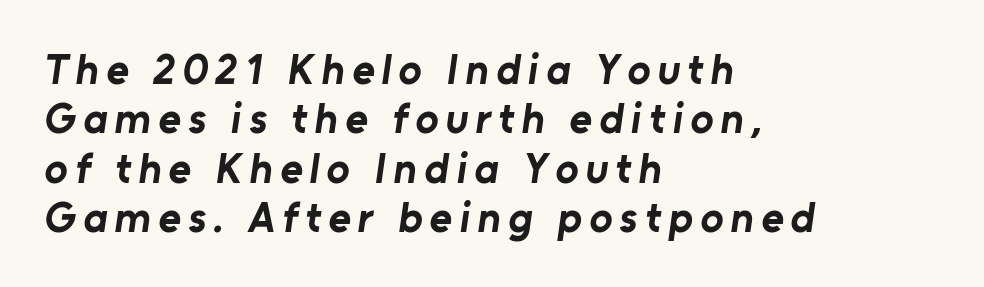
Q: Is the text bold? A: Yes.
Q: Is the typeface a serif or a sans-serif typeface? A: Sans-serif.
Q: Is the text underlined? A: No.
Q: How is the paragraph aligned? A: Left-aligned.
Q: Is the spacing between lines tight, normal or loose? A: Tight.
Q: Width (condensed, normal, or wide)? A: Normal.
Q: Stroke contrast? A: Low.
Q: x-height? A: Medium.
Q: Monospaced? A: No.
